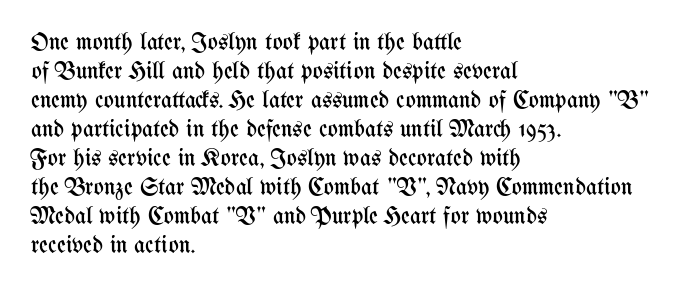
Q: Is the text bold? A: No.
Q: Is the text italic (slanted)? A: No, it is upright.
Q: Is the text underlined? A: No.
Q: How is the paragraph aligned? A: Left-aligned.
Q: Is the spacing between letters normal or unusually wide? A: Normal.
